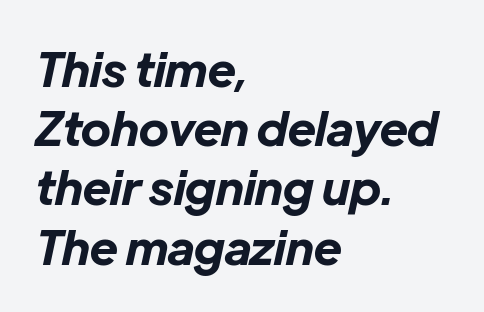
Q: Is the text bold? A: Yes.
Q: Is the text italic (slanted)? A: Yes, it leans right by about 12 degrees.
Q: Is the text underlined? A: No.
Q: How is the paragraph aligned? A: Left-aligned.
Q: Is the spacing between letters normal or unusually wide? A: Normal.
Q: Is the spacing between lines tight, normal or loose? A: Normal.
Q: Width (condensed, normal, or wide)? A: Normal.
Q: Stroke contrast? A: Low.
Q: x-height? A: Medium.
Q: Monospaced? A: No.
